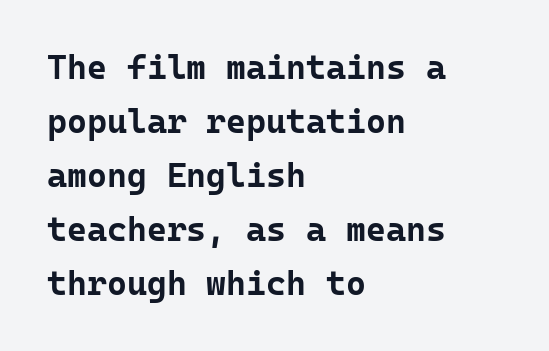
The image shows 34 px bold sans-serif type, upright, monospaced; set left-aligned, normal line spacing (1.59x), normal letter spacing, not underlined; low stroke contrast and a medium x-height.
